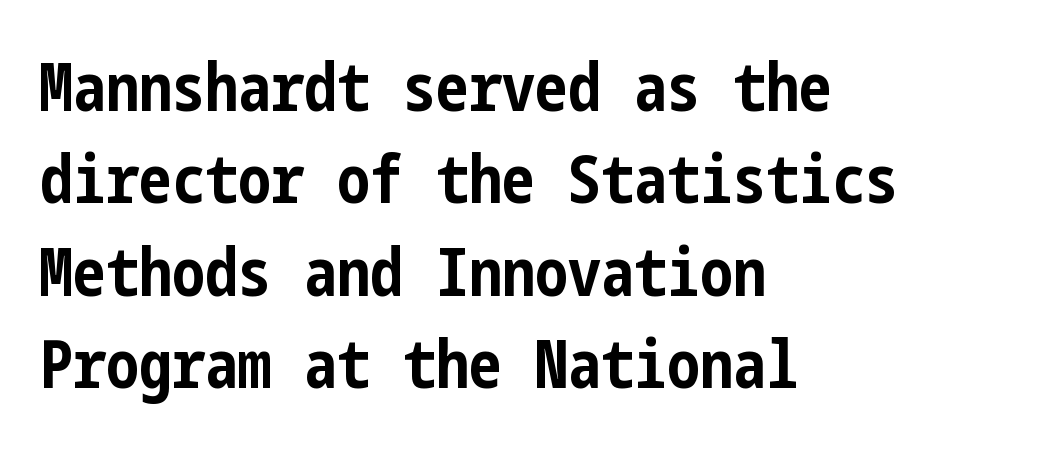
The glyphs have the mass of a bold cut. These lines were composed using upright roman letters. Nobody drew a line under any word here. The vertical gap from one line to the next is medium. Which margin do the lines hug? The left one — the right edge is uneven. What kind of face is this? One without serifs — a sans.
